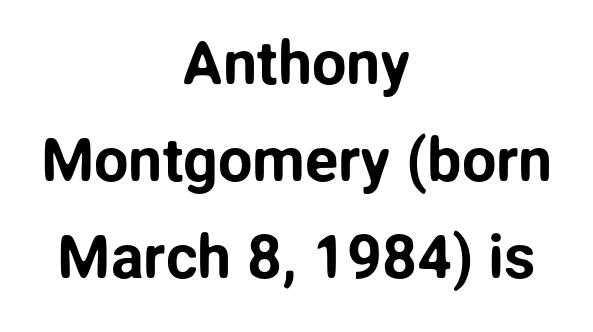
Q: Is the text italic (slanted)? A: No, it is upright.
Q: Is the typeface a serif or a sans-serif typeface? A: Sans-serif.
Q: Is the text underlined? A: No.
Q: How is the paragraph aligned? A: Centered.
Q: Is the spacing between letters normal or unusually wide? A: Normal.
Q: Is the spacing between lines tight, normal or loose? A: Normal.
Q: Width (condensed, normal, or wide)? A: Normal.
Q: Stroke contrast? A: Low.
Q: x-height? A: Medium.
Q: Monospaced? A: No.
